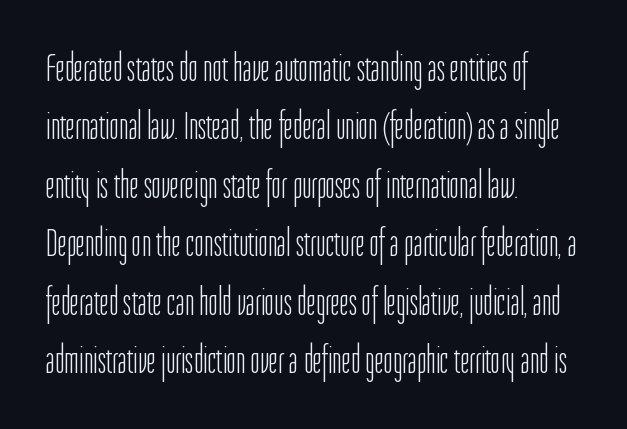
A classic flush-left, rag-right setting is used for this passage. Underline: absent. These lines are rendered in a variable-pitch font. Are there feet on the stems? There aren't — it's a sans.
